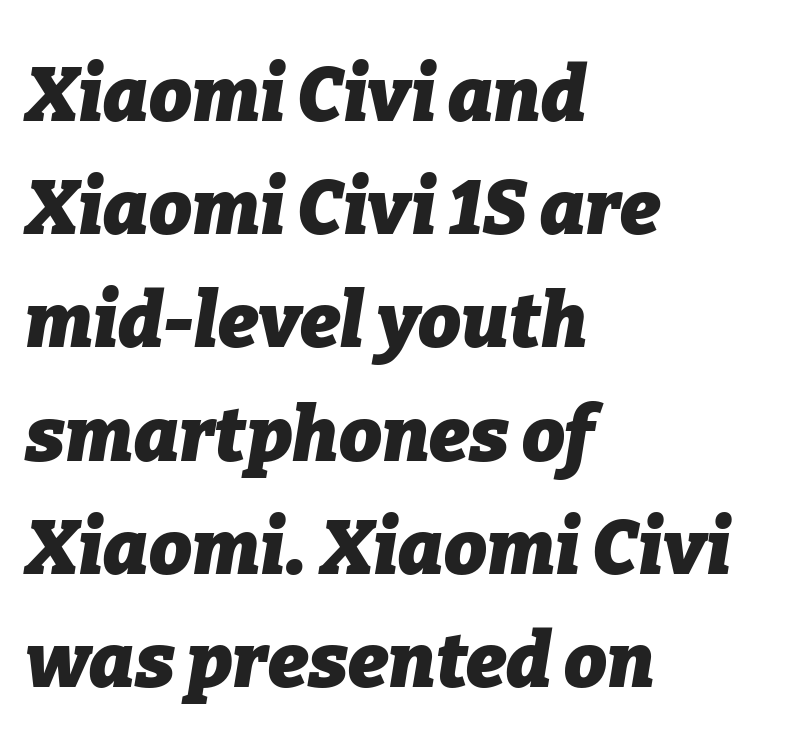
{"italic": "yes", "lean": "right", "slant_degrees": 9, "bold": "yes", "weight": "heavy", "width": "normal", "stroke_contrast": "low", "x_height": "medium", "monospaced": "no", "underline": "no", "align": "left", "line_spacing": "normal", "line_spacing_ratio": 1.49, "letter_spacing": "normal", "letter_spacing_em": 0.0, "glyph_px": 76}
